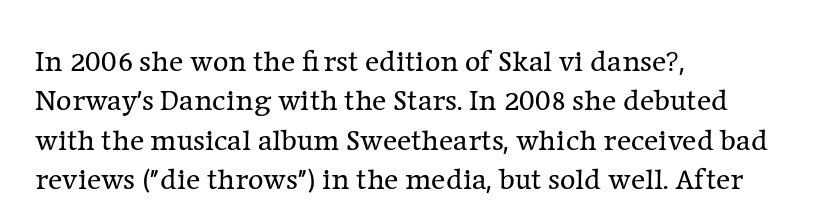
The image shows 30 px regular-weight serif type, upright; set left-aligned, normal line spacing (1.31x), normal letter spacing, not underlined; low stroke contrast and a medium x-height.
